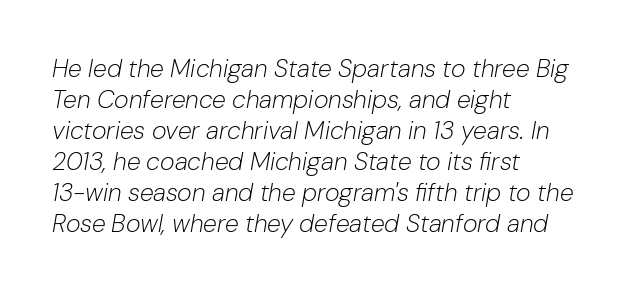
Q: Is the text bold? A: No.
Q: Is the text italic (slanted)? A: Yes, it leans right by about 10 degrees.
Q: Is the text underlined? A: No.
Q: How is the paragraph aligned? A: Left-aligned.
Q: Is the spacing between letters normal or unusually wide? A: Normal.
